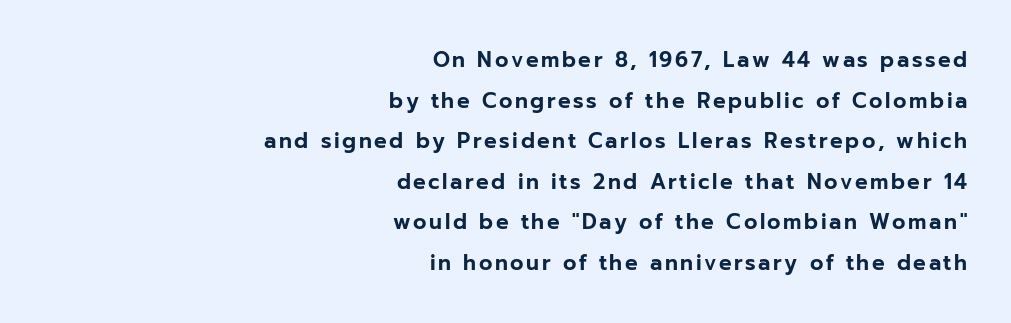
Q: Is the text italic (slanted)? A: No, it is upright.
Q: Is the text underlined? A: No.
Q: How is the paragraph aligned? A: Right-aligned.
Q: Is the spacing between lines tight, normal or loose? A: Loose.
